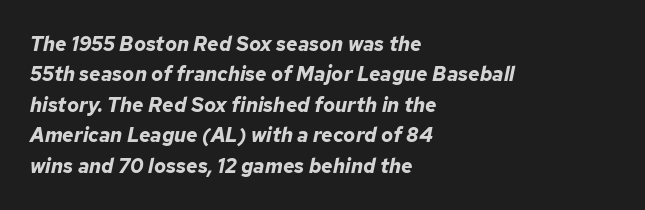
Q: Is the text bold? A: Yes.
Q: Is the text italic (slanted)? A: Yes, it leans right by about 12 degrees.
Q: Is the text underlined? A: No.
Q: How is the paragraph aligned? A: Left-aligned.
Q: Is the spacing between letters normal or unusually wide? A: Normal.
Q: Is the spacing between lines tight, normal or loose? A: Normal.
